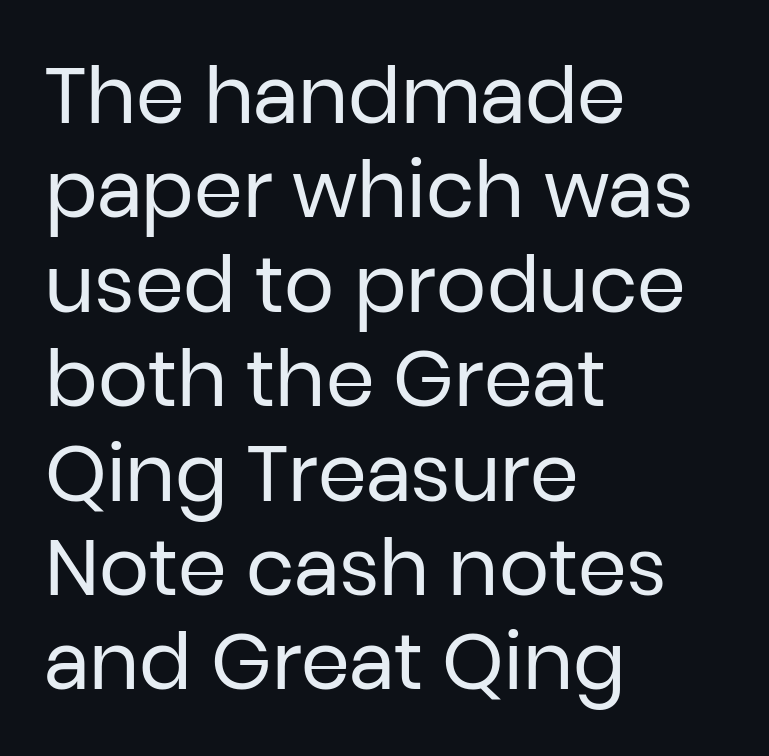
The image shows 78 px regular-weight sans-serif type, upright; set left-aligned, line spacing 1.21x, normal letter spacing, not underlined; low stroke contrast and a medium x-height.
